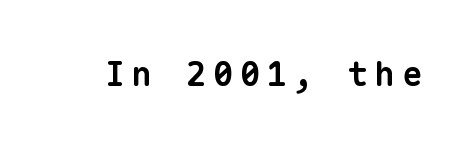
{"serif": "no", "bold": "yes", "weight": "bold", "width": "normal", "stroke_contrast": "low", "x_height": "medium", "monospaced": "yes", "underline": "no", "letter_spacing": "wide", "letter_spacing_em": 0.22, "glyph_px": 33}
